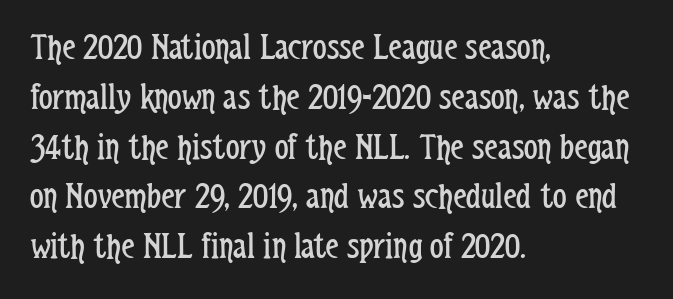
The image shows 38 px regular-weight, condensed sans-serif type, upright; set left-aligned, normal line spacing (1.31x), normal letter spacing, not underlined; low stroke contrast and a medium x-height.
